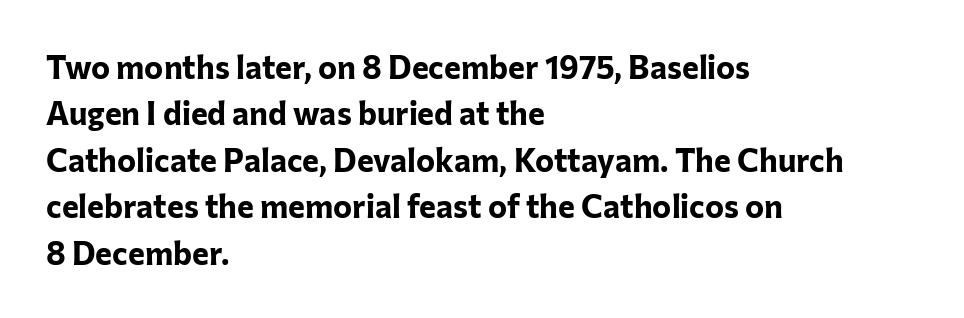
Q: Is the text bold? A: Yes.
Q: Is the text italic (slanted)? A: No, it is upright.
Q: Is the typeface a serif or a sans-serif typeface? A: Sans-serif.
Q: Is the text underlined? A: No.
Q: How is the paragraph aligned? A: Left-aligned.
Q: Is the spacing between letters normal or unusually wide? A: Normal.
Q: Is the spacing between lines tight, normal or loose? A: Normal.
Q: Width (condensed, normal, or wide)? A: Normal.
Q: Stroke contrast? A: Low.
Q: x-height? A: Medium.
Q: Monospaced? A: No.
